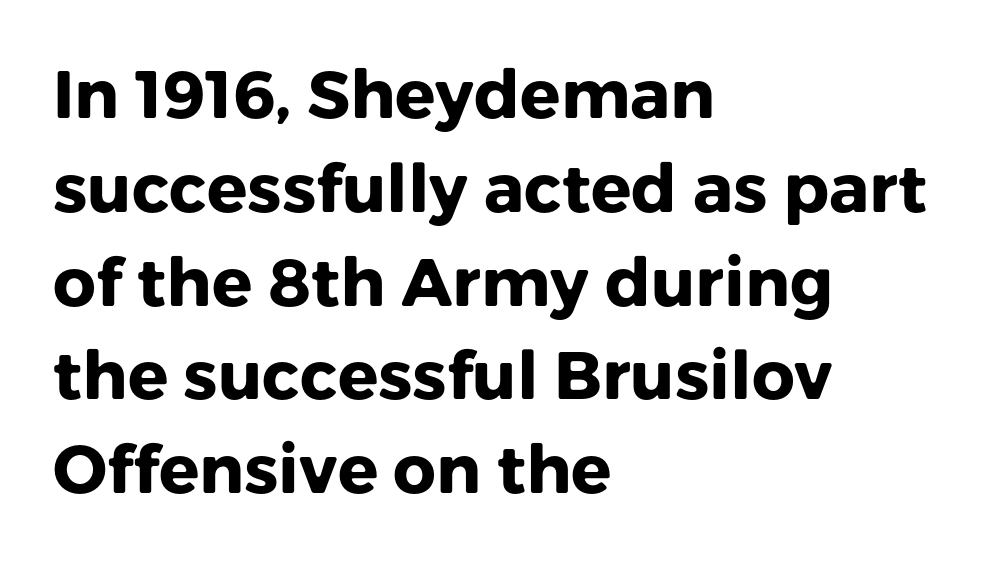
{"serif": "no", "italic": "no", "bold": "yes", "weight": "heavy", "width": "normal", "stroke_contrast": "low", "x_height": "medium", "monospaced": "no", "underline": "no", "align": "left", "line_spacing": "normal", "line_spacing_ratio": 1.4, "letter_spacing": "normal", "letter_spacing_em": 0.0, "glyph_px": 67}
